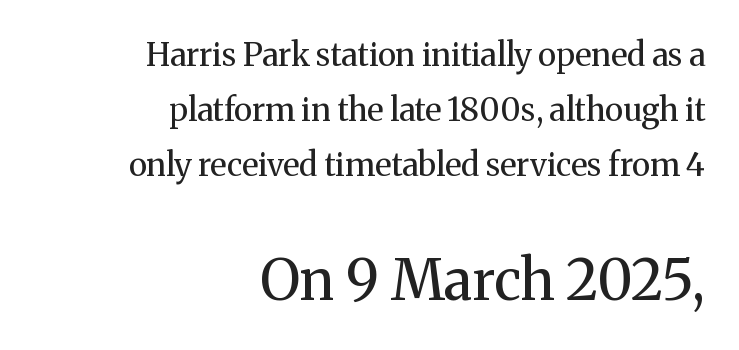
{"serif": "yes", "italic": "no", "bold": "no", "weight": "regular", "width": "normal", "stroke_contrast": "medium", "x_height": "medium", "monospaced": "no", "underline": "no", "align": "right", "line_spacing_ratio": 1.72, "letter_spacing": "normal", "letter_spacing_em": 0.0, "larger_block": "second", "size_ratio": 1.75, "glyph_px": 56}
